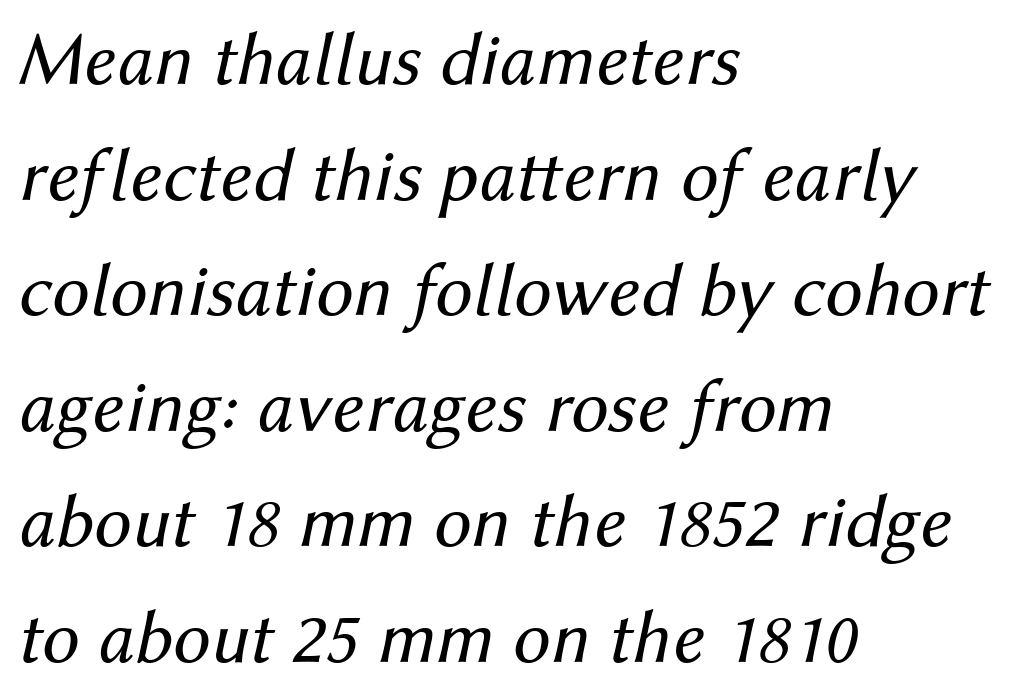
{"italic": "yes", "lean": "right", "slant_degrees": 12, "bold": "no", "weight": "regular", "width": "normal", "stroke_contrast": "medium", "x_height": "medium", "monospaced": "no", "underline": "no", "align": "left", "line_spacing": "normal", "line_spacing_ratio": 1.52, "letter_spacing": "normal", "letter_spacing_em": 0.0, "glyph_px": 76}
